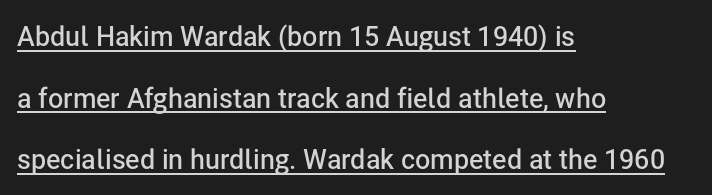
Q: Is the text bold? A: Semi-bold.
Q: Is the text italic (slanted)? A: No, it is upright.
Q: Is the text underlined? A: Yes.
Q: How is the paragraph aligned? A: Left-aligned.
Q: Is the spacing between letters normal or unusually wide? A: Normal.
Q: Is the spacing between lines tight, normal or loose? A: Loose.
